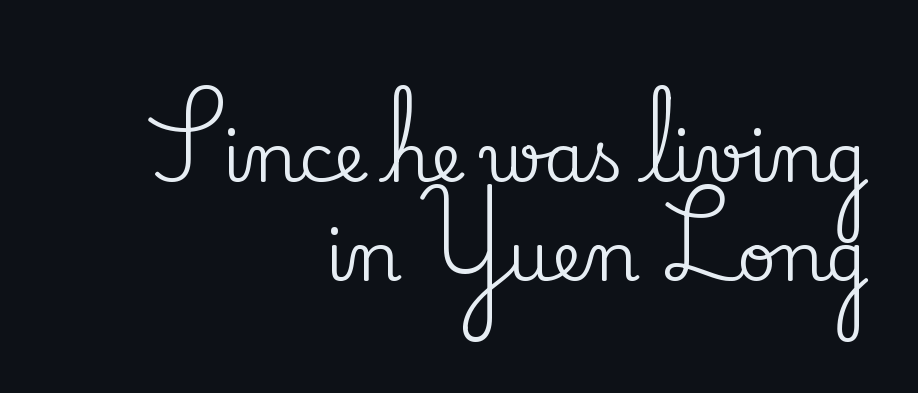
Q: Is the text italic (slanted)? A: No, it is upright.
Q: Is the typeface a serif or a sans-serif typeface? A: Serif.
Q: Is the text underlined? A: No.
Q: How is the paragraph aligned? A: Right-aligned.
Q: Is the spacing between letters normal or unusually wide? A: Normal.
Q: Is the spacing between lines tight, normal or loose? A: Normal.
Q: Width (condensed, normal, or wide)? A: Normal.
Q: Stroke contrast? A: Medium.
Q: x-height? A: Small.
Q: Monospaced? A: No.
